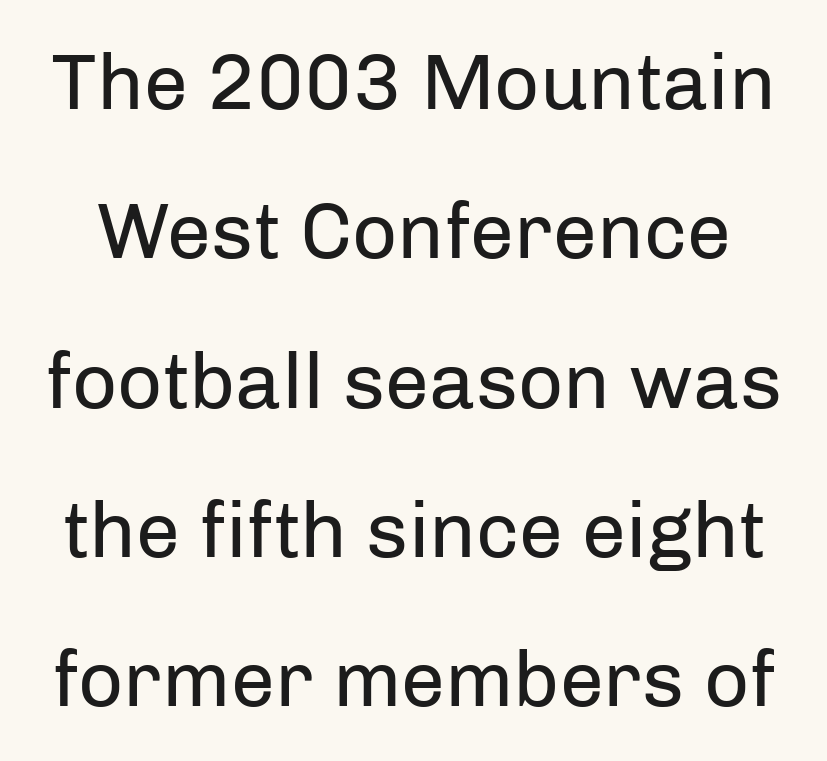
{"serif": "no", "italic": "no", "bold": "no", "weight": "regular", "width": "normal", "stroke_contrast": "low", "x_height": "medium", "monospaced": "no", "underline": "no", "line_spacing_ratio": 1.89, "letter_spacing": "normal", "letter_spacing_em": 0.0, "glyph_px": 79}
